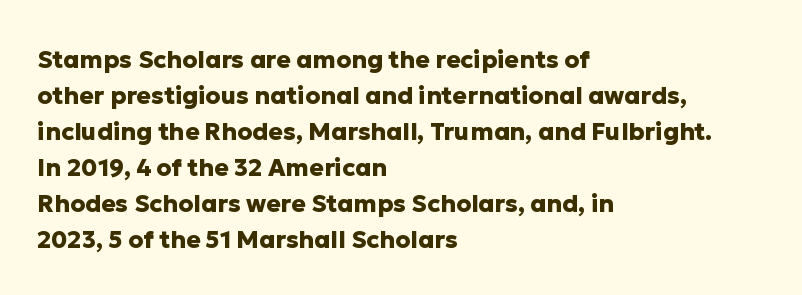
These lines are set flush left with a ragged right edge. Upright lettering throughout. Compared with typical body copy, the letter spacing here is the same. The line-height multiplier appears to be the usual default.
